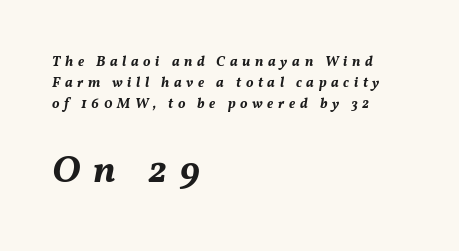
{"italic": "yes", "lean": "right", "slant_degrees": 11, "bold": "yes", "weight": "bold", "width": "normal", "stroke_contrast": "medium", "x_height": "medium", "monospaced": "no", "underline": "no", "align": "left", "line_spacing": "normal", "line_spacing_ratio": 1.49, "letter_spacing": "wide", "letter_spacing_em": 0.33, "larger_block": "second", "size_ratio": 2.71, "glyph_px": 38}
